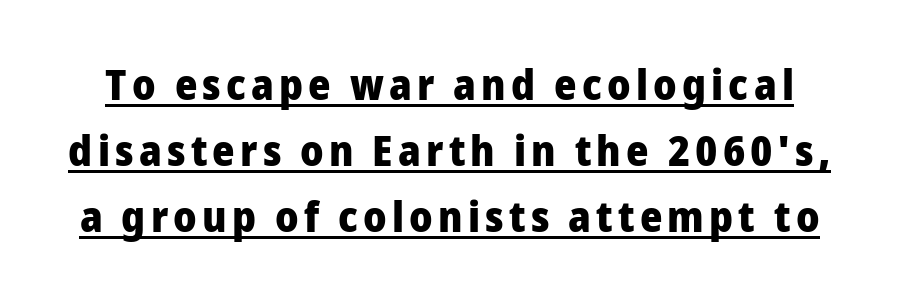
{"serif": "no", "italic": "no", "bold": "yes", "weight": "heavy", "width": "normal", "stroke_contrast": "low", "x_height": "medium", "monospaced": "no", "underline": "yes", "line_spacing": "normal", "line_spacing_ratio": 1.53, "glyph_px": 43}
